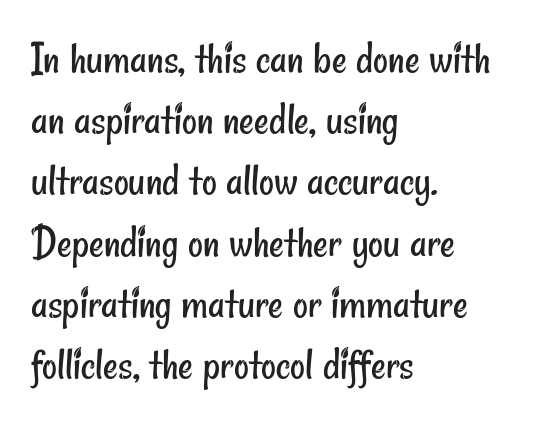
The image shows 46 px regular-weight, condensed sans-serif type; set left-aligned, normal line spacing (1.33x), normal letter spacing, not underlined; low stroke contrast and a small x-height.
